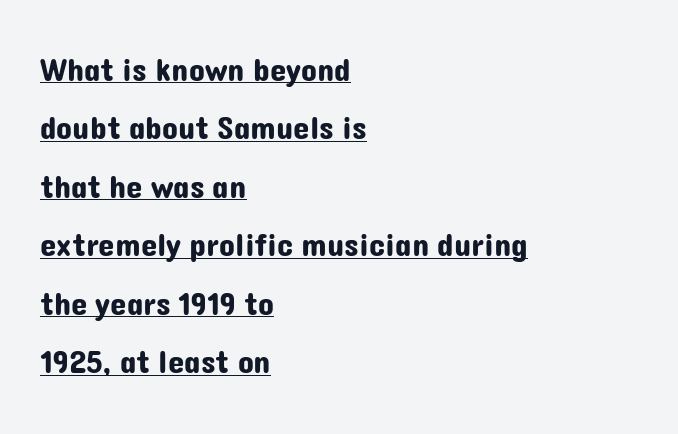
Q: Is the text italic (slanted)? A: No, it is upright.
Q: Is the typeface a serif or a sans-serif typeface? A: Sans-serif.
Q: Is the text underlined? A: Yes.
Q: How is the paragraph aligned? A: Left-aligned.
Q: Is the spacing between letters normal or unusually wide? A: Normal.
Q: Width (condensed, normal, or wide)? A: Normal.
Q: Stroke contrast? A: Low.
Q: x-height? A: Medium.
Q: Monospaced? A: No.
